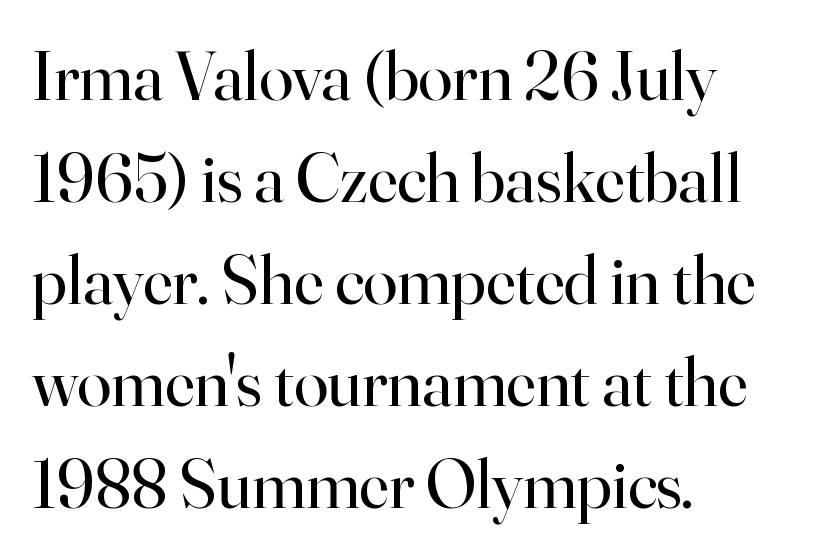
{"serif": "yes", "italic": "no", "bold": "no", "weight": "regular", "width": "normal", "stroke_contrast": "high", "x_height": "small", "monospaced": "no", "underline": "no", "align": "left", "line_spacing": "normal", "line_spacing_ratio": 1.48, "letter_spacing": "normal", "letter_spacing_em": 0.0, "glyph_px": 69}
